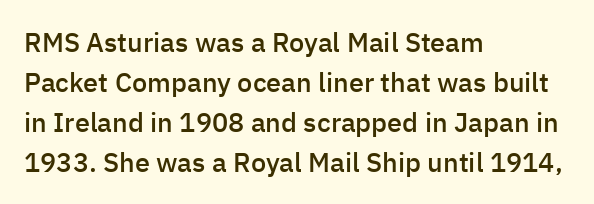
Q: Is the text bold? A: Semi-bold.
Q: Is the text italic (slanted)? A: No, it is upright.
Q: Is the text underlined? A: No.
Q: How is the paragraph aligned? A: Left-aligned.
Q: Is the spacing between letters normal or unusually wide? A: Normal.
Q: Is the spacing between lines tight, normal or loose? A: Normal.
